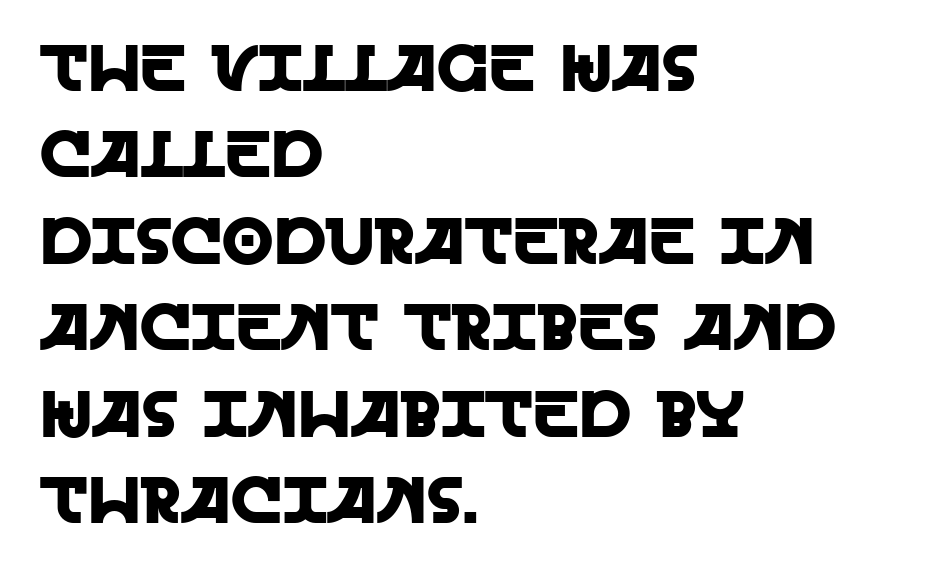
The image shows 66 px sans-serif type, upright; set left-aligned, normal line spacing (1.31x), normal letter spacing, not underlined; a large x-height.
